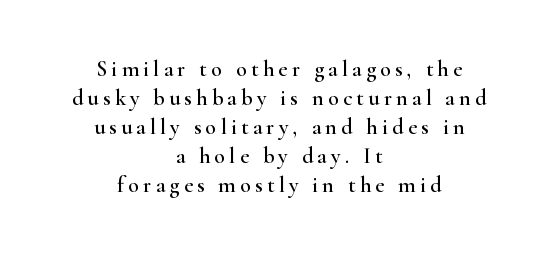
The letters stand upright; this is a roman face. Quick note: interline space is typical. Spacing between characters has been opened up far beyond the box default. Teacher's note: observe the equal gaps on both sides — that is centered alignment. Lines of text with bare space underneath.
